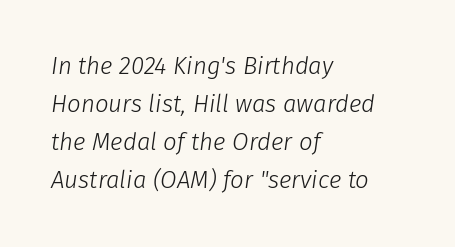
Q: Is the text bold? A: No.
Q: Is the text italic (slanted)? A: Yes, it leans right by about 8 degrees.
Q: Is the text underlined? A: No.
Q: How is the paragraph aligned? A: Left-aligned.
Q: Is the spacing between letters normal or unusually wide? A: Normal.
Q: Is the spacing between lines tight, normal or loose? A: Normal.
